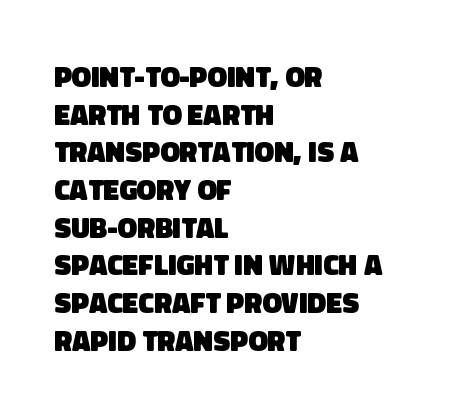
{"serif": "no", "bold": "yes", "weight": "heavy", "width": "normal", "stroke_contrast": "low", "x_height": "large", "monospaced": "no", "underline": "no", "align": "left", "line_spacing": "normal", "line_spacing_ratio": 1.3, "letter_spacing": "normal", "letter_spacing_em": 0.0, "glyph_px": 29}
